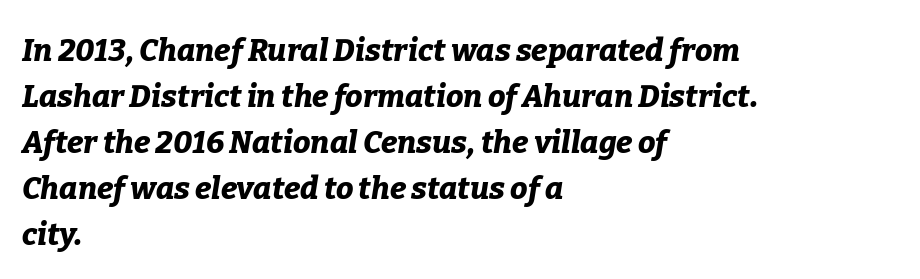
Q: Is the text bold? A: Yes.
Q: Is the text italic (slanted)? A: Yes, it leans right by about 9 degrees.
Q: Is the text underlined? A: No.
Q: How is the paragraph aligned? A: Left-aligned.
Q: Is the spacing between letters normal or unusually wide? A: Normal.
Q: Is the spacing between lines tight, normal or loose? A: Normal.
Q: Width (condensed, normal, or wide)? A: Normal.
Q: Stroke contrast? A: Low.
Q: x-height? A: Medium.
Q: Monospaced? A: No.
